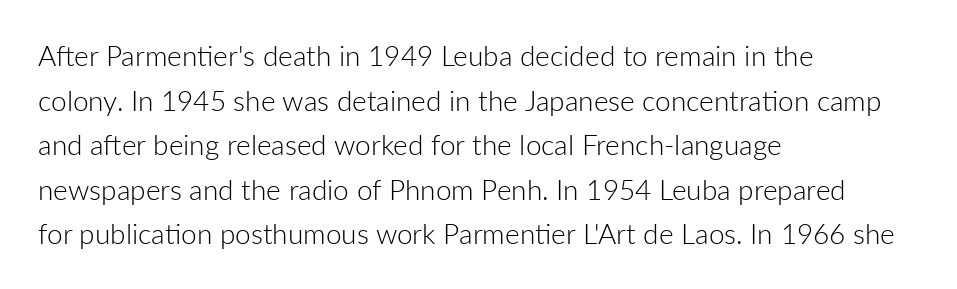
One glance says typical: line gaps are just what's usual. Layout note: lines flush left. I'd call this a sans setting — the letters go barefoot. Check the space under the baseline: it is left empty.
